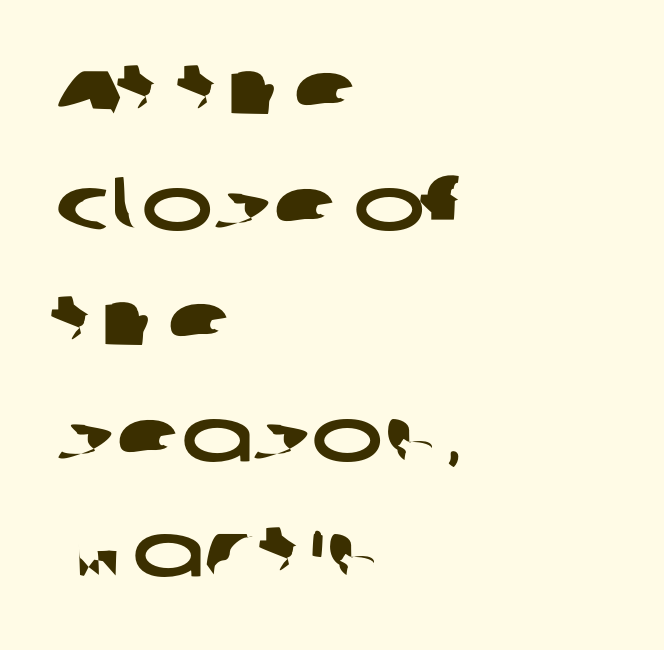
The image shows 76 px wide sans-serif type; set left-aligned, normal line spacing (1.52x), normal letter spacing, not underlined; low stroke contrast and a large x-height.
